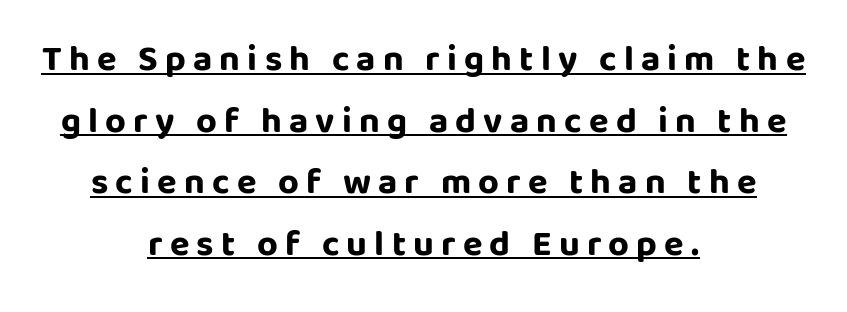
The image shows 36 px bold sans-serif type, upright; set centered, line spacing 1.71x, unusually wide letter spacing (+0.2 em), underlined; low stroke contrast and a large x-height.
